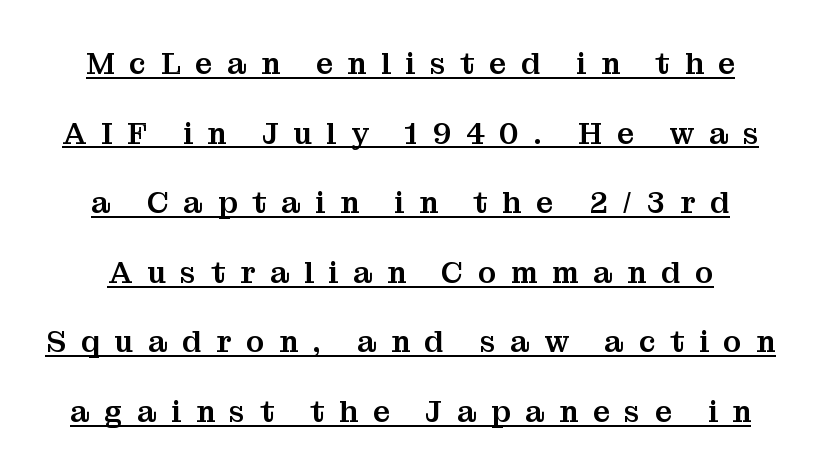
This block would shrink considerably if given ordinary leading; it's expanded now. Regarding serifs, this sample has them. Here the designer chose a conventional face with non-uniform glyph widths. Characters follow at a spacing far wider than the type designer built in. The letters stand upright; this is a roman face. The glyphs are accompanied by a horizontal stroke just below them.
